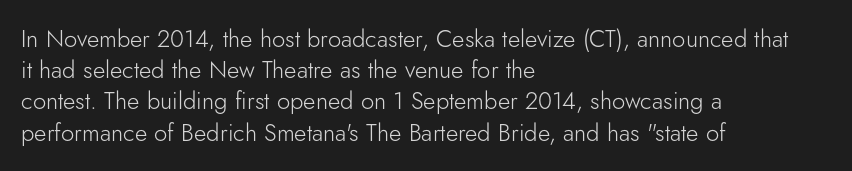
The image shows 24 px text type, upright; set left-aligned, normal line spacing (1.3x), normal letter spacing, not underlined.
